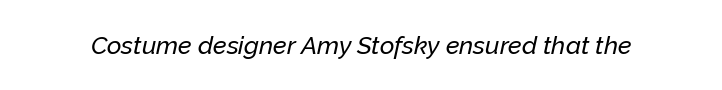
The image shows 25 px text type, italic (leaning right); set normal letter spacing, not underlined.
